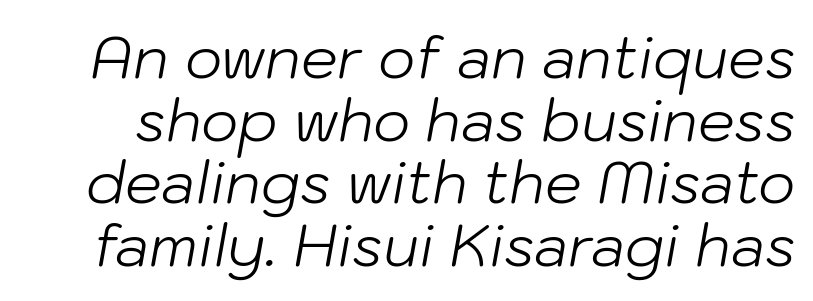
Q: Is the text bold? A: No.
Q: Is the text italic (slanted)? A: Yes, it leans right by about 10 degrees.
Q: Is the text underlined? A: No.
Q: Is the spacing between letters normal or unusually wide? A: Normal.
Q: Is the spacing between lines tight, normal or loose? A: Tight.
Q: Width (condensed, normal, or wide)? A: Normal.
Q: Stroke contrast? A: Low.
Q: x-height? A: Medium.
Q: Monospaced? A: No.
